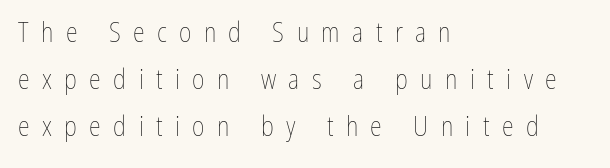
The image shows 27 px text type, upright; set left-aligned, line spacing 1.74x, unusually wide letter spacing (+0.46 em), not underlined.
